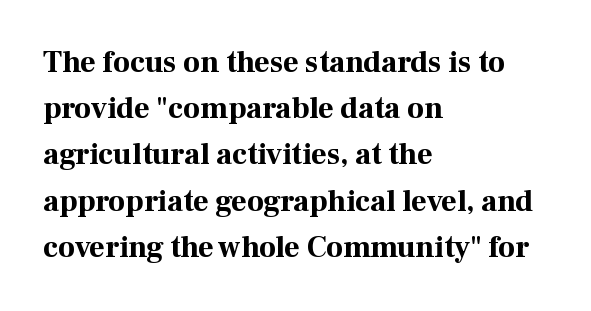
Q: Is the text bold? A: Yes.
Q: Is the text italic (slanted)? A: No, it is upright.
Q: Is the typeface a serif or a sans-serif typeface? A: Serif.
Q: Is the text underlined? A: No.
Q: How is the paragraph aligned? A: Left-aligned.
Q: Is the spacing between letters normal or unusually wide? A: Normal.
Q: Is the spacing between lines tight, normal or loose? A: Normal.
Q: Width (condensed, normal, or wide)? A: Normal.
Q: Stroke contrast? A: High.
Q: x-height? A: Medium.
Q: Monospaced? A: No.
